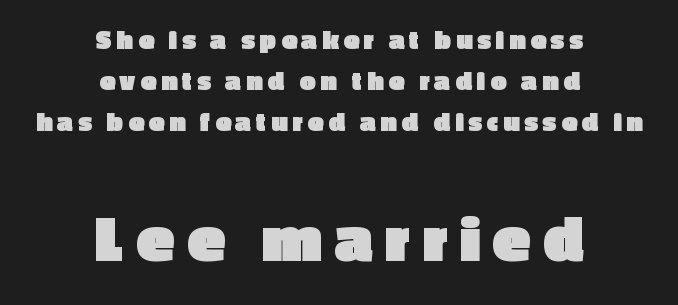
The image shows 69 px heavy sans-serif type, upright; set centered, normal line spacing (1.46x), not underlined; the second (bottom) block is 2.46x larger; a medium x-height.
